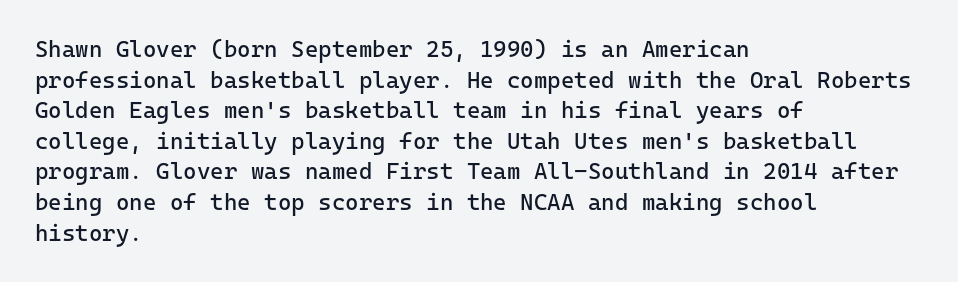
Vertical spacing — default. The text block is weighted toward the left margin, trailing off unevenly rightward. The baseline area is clear. These lines keep a tight, regular rhythm from letter to letter. No extra ink here — the face is not bold.
